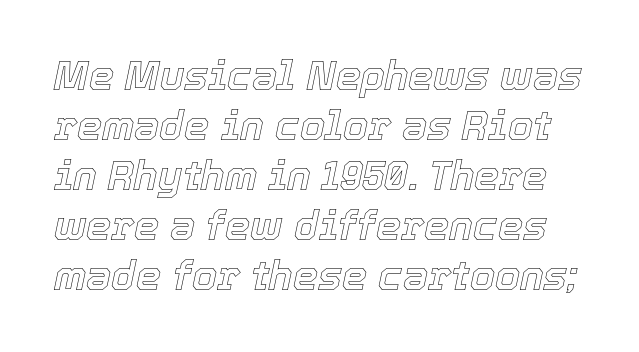
The passage shown is typed in a proportional face where columns would drift. Slanted lettering throughout. The line texture is even and compact thanks to regular tracking. Only glyphs here, with clear space below each row. What's the leading like? Ordinary, nothing unusual.
